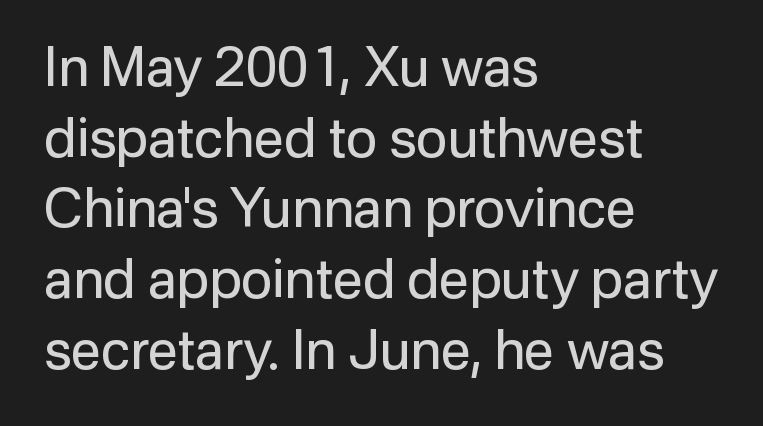
Q: Is the text bold? A: No.
Q: Is the text italic (slanted)? A: No, it is upright.
Q: Is the typeface a serif or a sans-serif typeface? A: Sans-serif.
Q: Is the text underlined? A: No.
Q: How is the paragraph aligned? A: Left-aligned.
Q: Is the spacing between letters normal or unusually wide? A: Normal.
Q: Is the spacing between lines tight, normal or loose? A: Normal.
Q: Width (condensed, normal, or wide)? A: Normal.
Q: Stroke contrast? A: Low.
Q: x-height? A: Medium.
Q: Monospaced? A: No.
